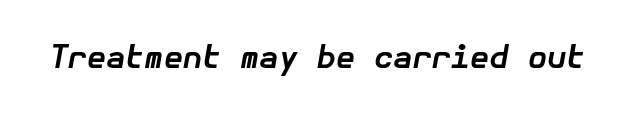
Q: Is the text bold? A: Yes.
Q: Is the text italic (slanted)? A: Yes, it leans right by about 10 degrees.
Q: Is the text underlined? A: No.
Q: Is the spacing between letters normal or unusually wide? A: Normal.
Q: Width (condensed, normal, or wide)? A: Normal.
Q: Stroke contrast? A: Low.
Q: x-height? A: Medium.
